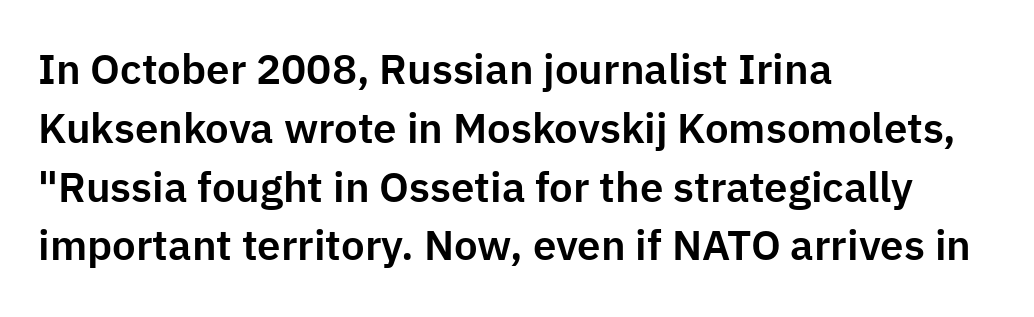
The image shows 42 px sans-serif type, upright; set left-aligned, normal line spacing (1.4x), normal letter spacing, not underlined; low stroke contrast and a medium x-height.
